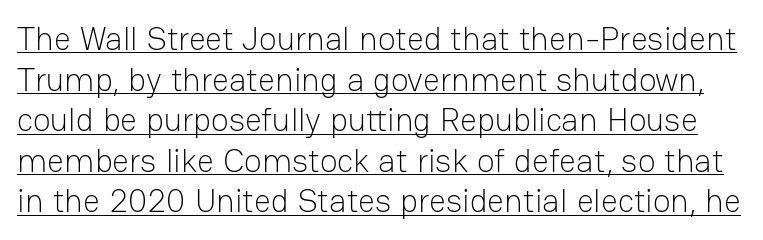
Q: Is the text bold? A: No.
Q: Is the text italic (slanted)? A: No, it is upright.
Q: Is the typeface a serif or a sans-serif typeface? A: Sans-serif.
Q: Is the text underlined? A: Yes.
Q: Is the spacing between letters normal or unusually wide? A: Normal.
Q: Width (condensed, normal, or wide)? A: Normal.
Q: Stroke contrast? A: Low.
Q: x-height? A: Medium.
Q: Monospaced? A: No.
